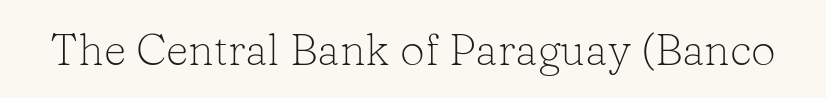
Rule under the text: the space is simply empty. The designer went with a serif here, giving each stem small feet. Characters follow at the spacing the type designer built in. When letters stand straight like this, we call the style roman or upright.
